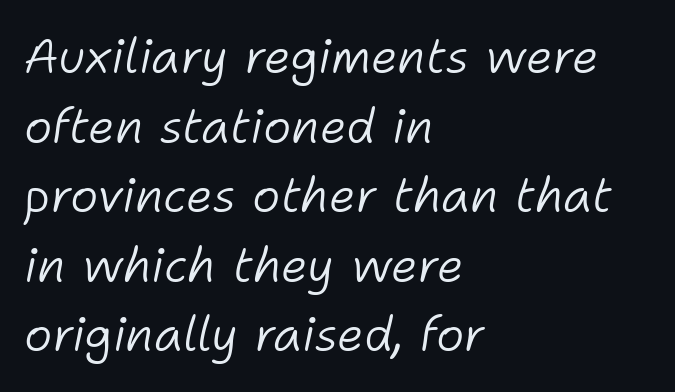
{"italic": "yes", "lean": "right", "slant_degrees": 11, "bold": "no", "weight": "light", "width": "normal", "stroke_contrast": "low", "x_height": "medium", "monospaced": "no", "underline": "no", "align": "left", "line_spacing": "normal", "line_spacing_ratio": 1.45, "letter_spacing": "normal", "letter_spacing_em": 0.0, "glyph_px": 48}
